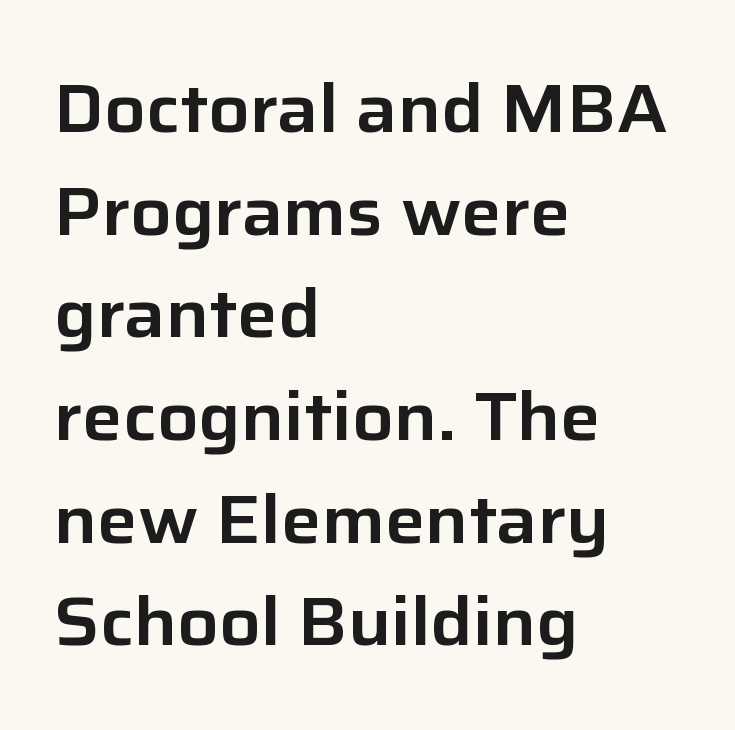
Horizontal alignment here is leftward, the default for most running prose. The typography opts for an upright posture over an oblique one. Glyph-to-glyph distance matches everyday printed text. Looks like regular typesetting: each glyph gets only the width it needs. The glyphs in this specimen are sans serif.
